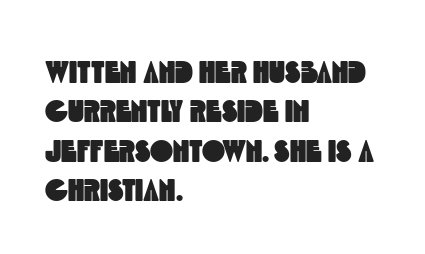
{"serif": "no", "width": "condensed", "x_height": "large", "monospaced": "no", "underline": "no", "align": "left", "line_spacing": "normal", "line_spacing_ratio": 1.27, "letter_spacing": "normal", "letter_spacing_em": 0.0, "glyph_px": 31}
